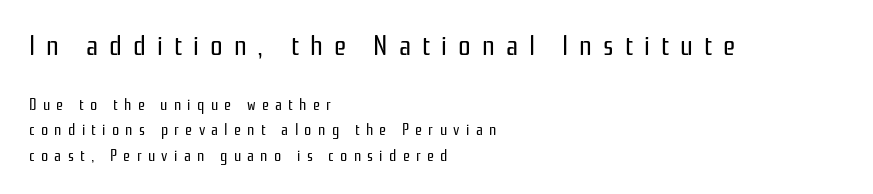
The image shows 28 px regular-weight, condensed sans-serif type, upright; set left-aligned, normal line spacing (1.57x), unusually wide letter spacing (+0.39 em), not underlined; the first (top) block is 1.75x larger; low stroke contrast and a medium x-height.
